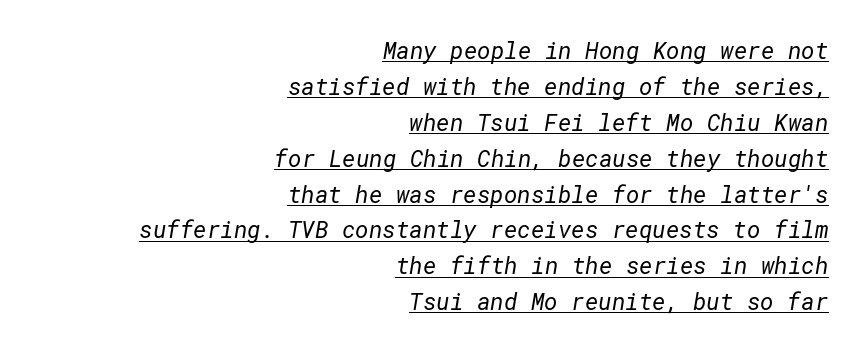
{"bold": "no", "underline": "yes", "align": "right", "line_spacing": "normal", "line_spacing_ratio": 1.56, "letter_spacing": "normal", "letter_spacing_em": 0.0, "glyph_px": 23}
